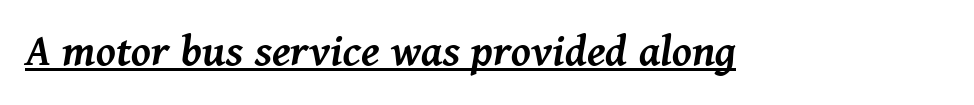
Stems and bowls a touch heavier than normal — semibold. In terms of posture, this sample is oblique. No extra tracking has been applied to these lines. This sample has the flowing, uneven cadence of proportional lettering. These characters rest on top of a visible drawn line.
